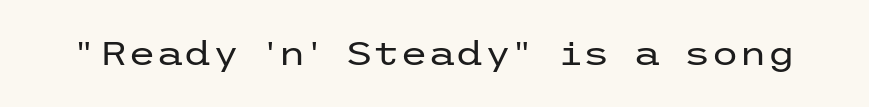
The image shows 32 px regular-weight, wide sans-serif type, upright; set normal letter spacing, not underlined; low stroke contrast and a medium x-height.
